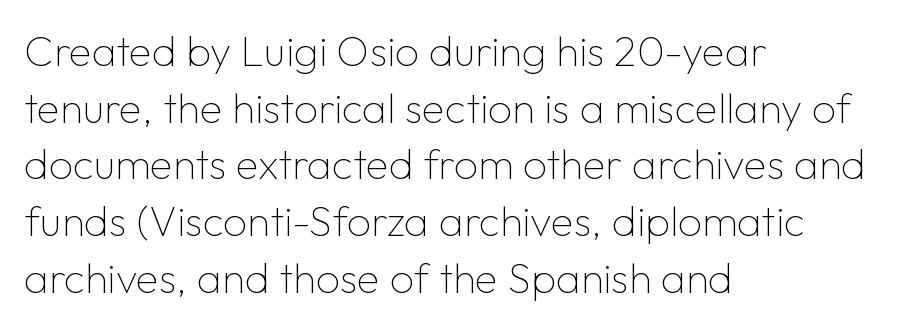
{"serif": "no", "italic": "no", "bold": "no", "weight": "thin", "width": "normal", "stroke_contrast": "low", "x_height": "medium", "monospaced": "no", "underline": "no", "align": "left", "line_spacing": "normal", "line_spacing_ratio": 1.35, "letter_spacing": "normal", "letter_spacing_em": 0.0, "glyph_px": 42}
